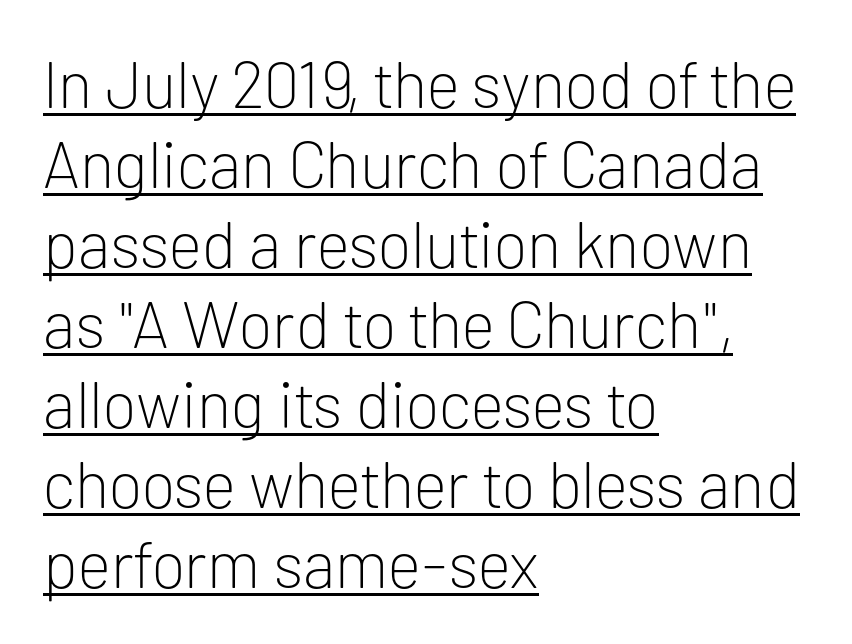
Looks like someone drew a line under every word here. A student would call this left alignment; a typographer would say flush left, rag right. Ascenders rise straight up at ninety degrees. Look at the tracking — it's just the regular setting, nothing added. Note: no serifs on the glyphs. This reads as an unemphasized weight, regular at the heaviest.
